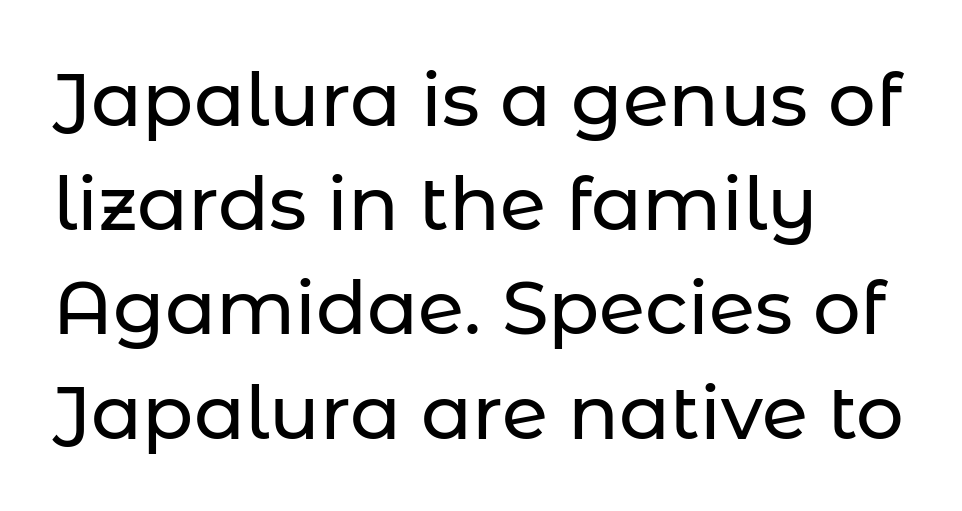
Q: Is the text italic (slanted)? A: No, it is upright.
Q: Is the typeface a serif or a sans-serif typeface? A: Sans-serif.
Q: Is the text underlined? A: No.
Q: How is the paragraph aligned? A: Left-aligned.
Q: Is the spacing between letters normal or unusually wide? A: Normal.
Q: Is the spacing between lines tight, normal or loose? A: Normal.
Q: Width (condensed, normal, or wide)? A: Normal.
Q: Stroke contrast? A: Low.
Q: x-height? A: Medium.
Q: Monospaced? A: No.
